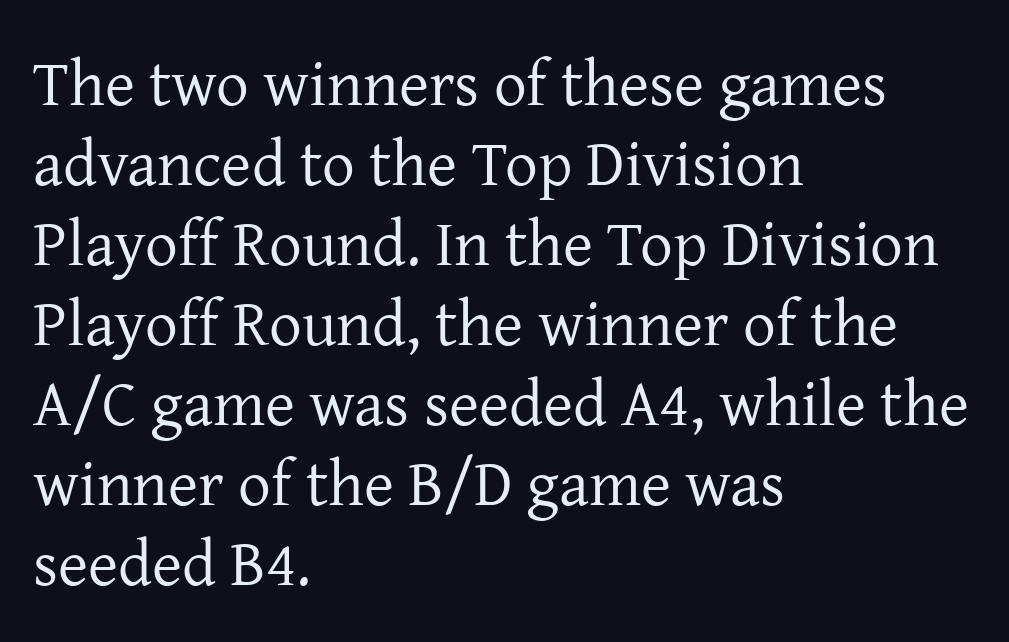
The image shows 65 px regular-weight serif type, upright; set left-aligned, line spacing 1.23x, normal letter spacing, not underlined; low stroke contrast and a medium x-height.
